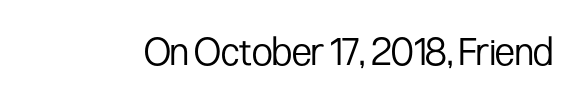
Here the designer chose a conventional face with non-uniform glyph widths. These glyphs show unthickened strokes, regular width or finer. Notice how the stems are strictly vertical — no italics here. You could call the tracking neutral — neither tight nor loose. Descenders are the only things crossing below the line.
